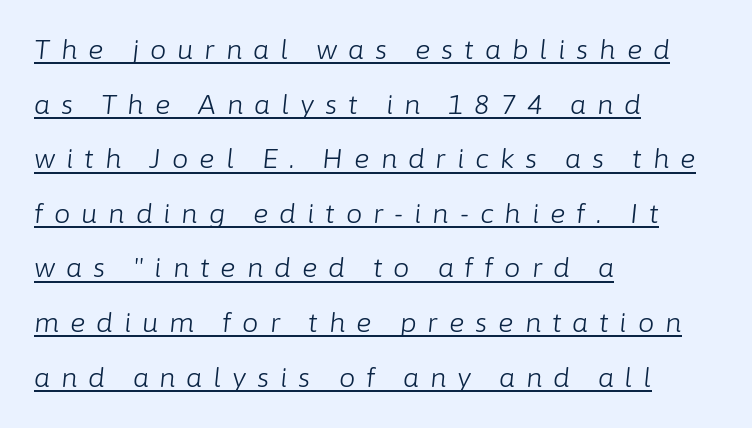
The image shows 26 px text type, italic (leaning right); set left-aligned, loose line spacing (2.1x), unusually wide letter spacing (+0.42 em), underlined.
